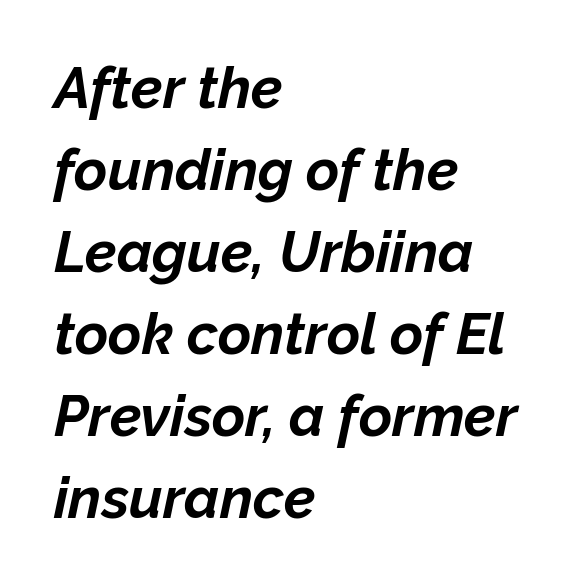
Q: Is the text bold? A: Yes.
Q: Is the text italic (slanted)? A: Yes, it leans right by about 12 degrees.
Q: Is the text underlined? A: No.
Q: How is the paragraph aligned? A: Left-aligned.
Q: Is the spacing between letters normal or unusually wide? A: Normal.
Q: Is the spacing between lines tight, normal or loose? A: Normal.
Q: Width (condensed, normal, or wide)? A: Normal.
Q: Stroke contrast? A: Low.
Q: x-height? A: Medium.
Q: Monospaced? A: No.
